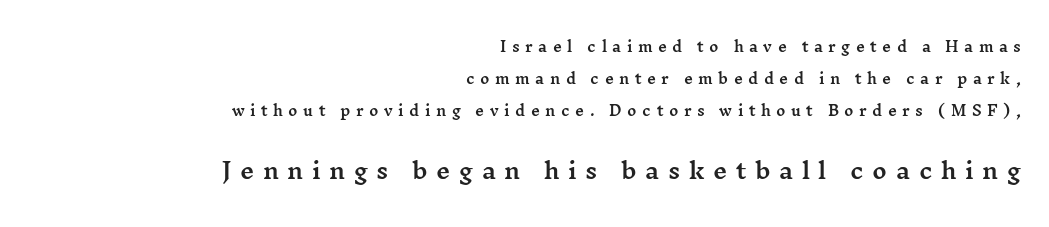
The image shows 22 px text type, upright; set right-aligned, loose line spacing (2.27x), unusually wide letter spacing (+0.39 em), not underlined; the second (bottom) block is 1.57x larger.
